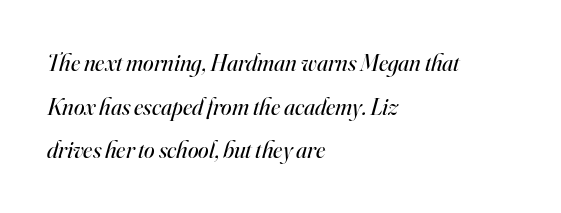
The image shows 24 px text type, italic (leaning right); set left-aligned, line spacing 1.82x, normal letter spacing, not underlined.
